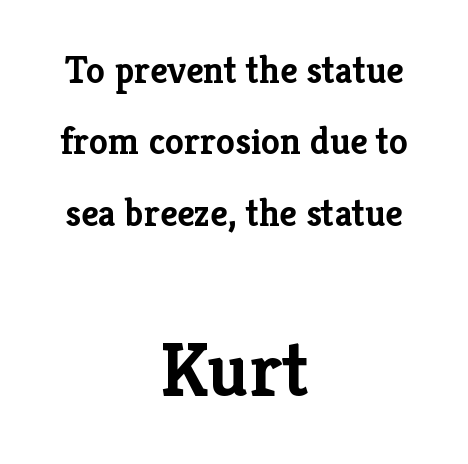
The image shows 77 px semibold serif type, upright; set centered, line spacing 1.88x, normal letter spacing, not underlined; the second (bottom) block is 2.03x larger; low stroke contrast and a medium x-height.
